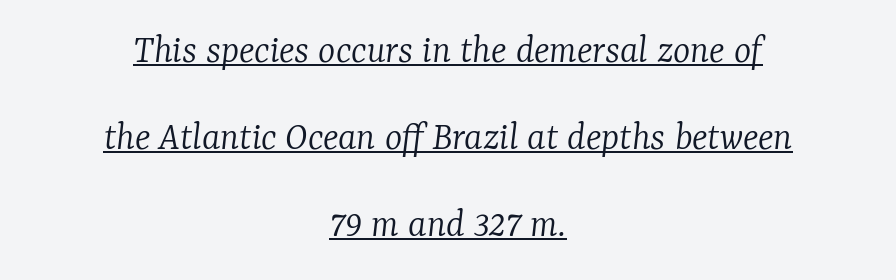
Q: Is the text bold? A: No.
Q: Is the text italic (slanted)? A: Yes, it leans right by about 7 degrees.
Q: Is the typeface a serif or a sans-serif typeface? A: Serif.
Q: Is the text underlined? A: Yes.
Q: How is the paragraph aligned? A: Centered.
Q: Is the spacing between letters normal or unusually wide? A: Normal.
Q: Is the spacing between lines tight, normal or loose? A: Loose.
Q: Width (condensed, normal, or wide)? A: Normal.
Q: Stroke contrast? A: Low.
Q: x-height? A: Medium.
Q: Monospaced? A: No.
